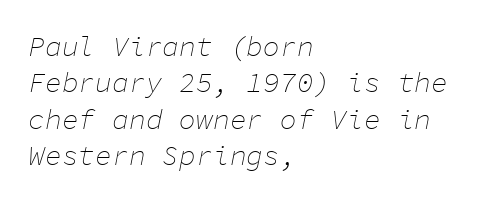
{"italic": "yes", "lean": "right", "slant_degrees": 11, "bold": "no", "weight": "thin", "width": "normal", "stroke_contrast": "low", "x_height": "medium", "monospaced": "yes", "underline": "no", "align": "left", "line_spacing": "normal", "line_spacing_ratio": 1.3, "letter_spacing": "normal", "letter_spacing_em": 0.0, "glyph_px": 28}
